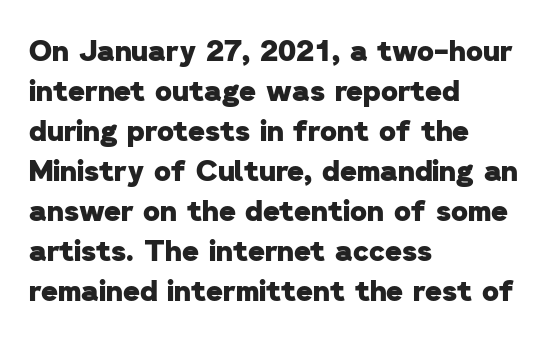
{"serif": "no", "bold": "yes", "weight": "heavy", "width": "normal", "stroke_contrast": "low", "x_height": "medium", "monospaced": "no", "underline": "no", "align": "left", "line_spacing": "normal", "line_spacing_ratio": 1.38, "letter_spacing": "normal", "letter_spacing_em": 0.0, "glyph_px": 29}
